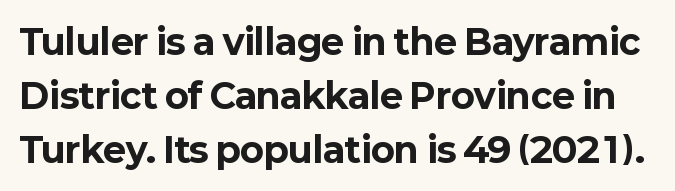
{"serif": "no", "italic": "no", "bold": "yes", "weight": "bold", "width": "normal", "stroke_contrast": "low", "x_height": "medium", "monospaced": "no", "underline": "no", "line_spacing": "normal", "line_spacing_ratio": 1.55, "letter_spacing": "normal", "letter_spacing_em": 0.0, "glyph_px": 35}
